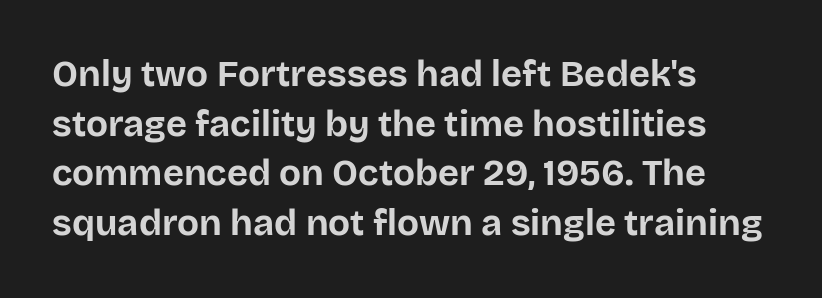
Q: Is the text bold? A: Yes.
Q: Is the text italic (slanted)? A: No, it is upright.
Q: Is the typeface a serif or a sans-serif typeface? A: Sans-serif.
Q: Is the text underlined? A: No.
Q: How is the paragraph aligned? A: Left-aligned.
Q: Is the spacing between letters normal or unusually wide? A: Normal.
Q: Is the spacing between lines tight, normal or loose? A: Normal.
Q: Width (condensed, normal, or wide)? A: Normal.
Q: Stroke contrast? A: Low.
Q: x-height? A: Large.
Q: Monospaced? A: No.
